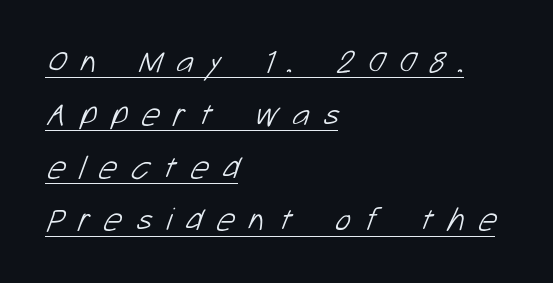
Q: Is the text bold? A: No.
Q: Is the typeface a serif or a sans-serif typeface? A: Sans-serif.
Q: Is the text underlined? A: Yes.
Q: How is the paragraph aligned? A: Left-aligned.
Q: Is the spacing between letters normal or unusually wide? A: Unusually wide.
Q: Is the spacing between lines tight, normal or loose? A: Normal.
Q: Width (condensed, normal, or wide)? A: Normal.
Q: Stroke contrast? A: Low.
Q: x-height? A: Medium.
Q: Monospaced? A: No.
